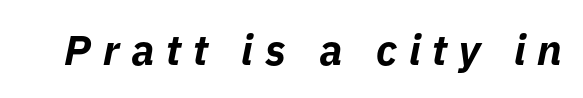
Q: Is the text bold? A: Yes.
Q: Is the text italic (slanted)? A: Yes, it leans right by about 11 degrees.
Q: Is the text underlined? A: No.
Q: Is the spacing between letters normal or unusually wide? A: Unusually wide.
Q: Width (condensed, normal, or wide)? A: Normal.
Q: Stroke contrast? A: Low.
Q: x-height? A: Medium.
Q: Monospaced? A: No.
